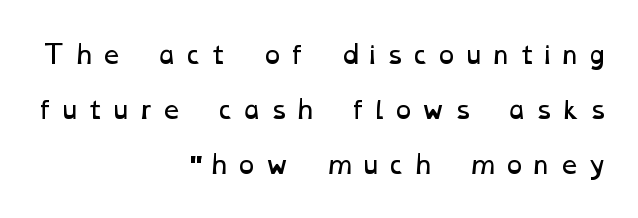
The image shows 25 px text type; set right-aligned, loose line spacing (2.2x), unusually wide letter spacing (+0.27 em), not underlined.
